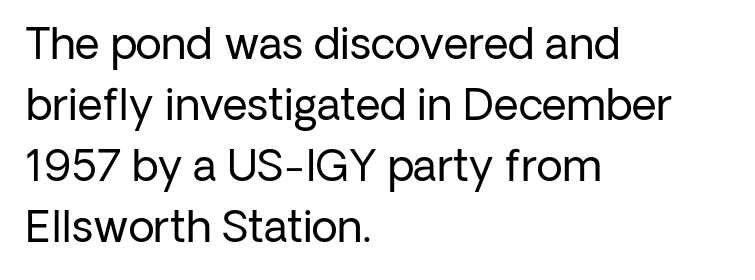
Q: Is the text bold? A: No.
Q: Is the text italic (slanted)? A: No, it is upright.
Q: Is the typeface a serif or a sans-serif typeface? A: Sans-serif.
Q: Is the text underlined? A: No.
Q: How is the paragraph aligned? A: Left-aligned.
Q: Is the spacing between letters normal or unusually wide? A: Normal.
Q: Is the spacing between lines tight, normal or loose? A: Normal.
Q: Width (condensed, normal, or wide)? A: Normal.
Q: Stroke contrast? A: Low.
Q: x-height? A: Medium.
Q: Monospaced? A: No.
